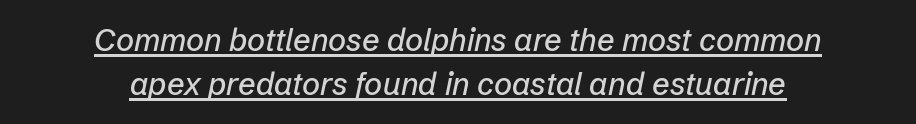
{"italic": "yes", "lean": "right", "slant_degrees": 12, "width": "normal", "stroke_contrast": "low", "x_height": "medium", "monospaced": "no", "underline": "yes", "align": "center", "line_spacing": "normal", "line_spacing_ratio": 1.42, "letter_spacing": "normal", "letter_spacing_em": 0.0, "glyph_px": 31}
